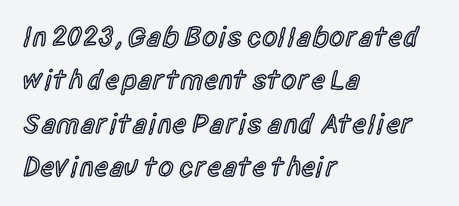
Q: Is the text bold? A: Semi-bold.
Q: Is the text italic (slanted)? A: Yes.
Q: Is the typeface a serif or a sans-serif typeface? A: Sans-serif.
Q: Is the text underlined? A: No.
Q: How is the paragraph aligned? A: Left-aligned.
Q: Is the spacing between letters normal or unusually wide? A: Normal.
Q: Is the spacing between lines tight, normal or loose? A: Normal.
Q: Width (condensed, normal, or wide)? A: Condensed.
Q: x-height? A: Large.
Q: Monospaced? A: No.
